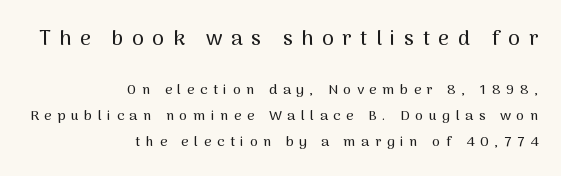
{"italic": "no", "underline": "no", "align": "right", "line_spacing_ratio": 1.87, "letter_spacing": "wide", "letter_spacing_em": 0.41, "larger_block": "first", "size_ratio": 1.5, "glyph_px": 21}
